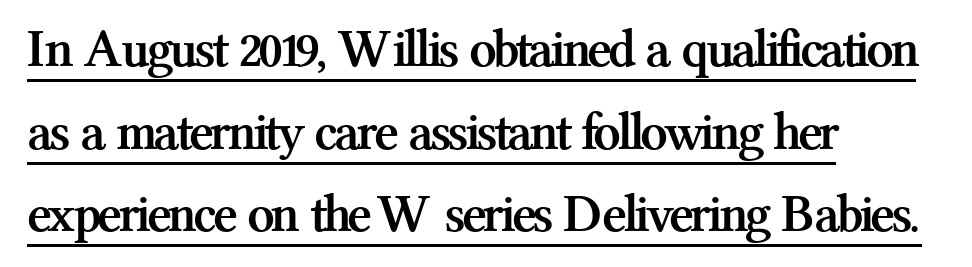
{"serif": "yes", "italic": "no", "bold": "yes", "weight": "semibold", "width": "normal", "stroke_contrast": "medium", "x_height": "medium", "monospaced": "no", "underline": "yes", "align": "left", "line_spacing": "normal", "line_spacing_ratio": 1.53, "letter_spacing": "normal", "letter_spacing_em": 0.0, "glyph_px": 54}
